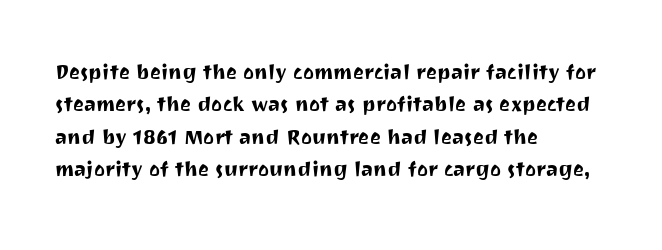
The image shows 26 px text type, upright; set left-aligned, normal line spacing (1.25x), normal letter spacing, not underlined.
